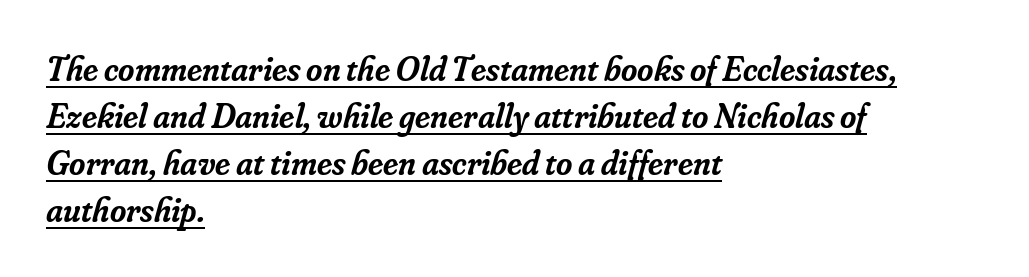
Q: Is the text bold? A: Semi-bold.
Q: Is the text italic (slanted)? A: Yes, it leans right by about 16 degrees.
Q: Is the typeface a serif or a sans-serif typeface? A: Serif.
Q: Is the text underlined? A: Yes.
Q: How is the paragraph aligned? A: Left-aligned.
Q: Is the spacing between letters normal or unusually wide? A: Normal.
Q: Is the spacing between lines tight, normal or loose? A: Normal.
Q: Width (condensed, normal, or wide)? A: Normal.
Q: Stroke contrast? A: Low.
Q: x-height? A: Small.
Q: Monospaced? A: No.
